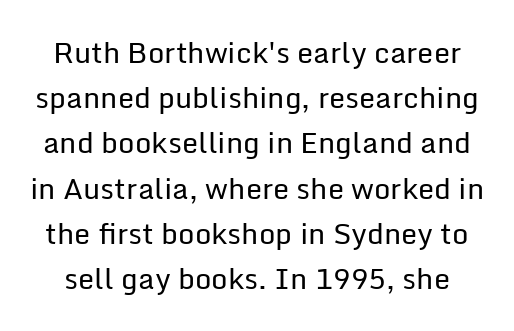
Q: Is the text bold? A: No.
Q: Is the text italic (slanted)? A: No, it is upright.
Q: Is the typeface a serif or a sans-serif typeface? A: Sans-serif.
Q: Is the text underlined? A: No.
Q: Is the spacing between letters normal or unusually wide? A: Normal.
Q: Is the spacing between lines tight, normal or loose? A: Normal.
Q: Width (condensed, normal, or wide)? A: Normal.
Q: Stroke contrast? A: Low.
Q: x-height? A: Medium.
Q: Monospaced? A: No.
